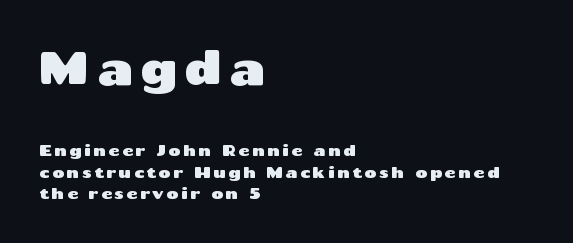
Is this a fixed-width face? No — the glyphs have proportional, varying widths. The designer left line spacing at the default. The passage shown begins with its larger block and ends with its smaller one. Vertical strokes here are truly vertical. In CSS terms this would be text-align: left. The letters carry no serifs — their stems end cleanly without finishing strokes.
